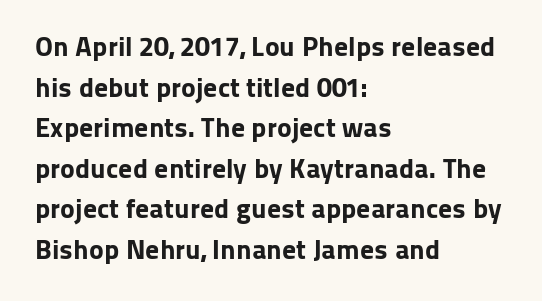
These lines are composed in type without serifs. Between one letter and the next there's only the usual sliver of space. A typesetter would call this proportional, since set widths differ per character. Regular leading. The strip under each line holds only bare page.
